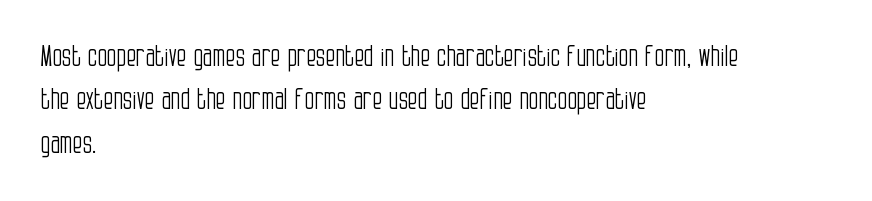
Ordinary non-slanted type is in use. In terms of letterform style, serifs are entirely absent. Heaviness? Minimal to ordinary, like unemphasized prose. This rendering leaves character spacing at its baseline value. This block has exactly the height ordinary leading produces. Typeset ragged right — the left edge is the straight one.
